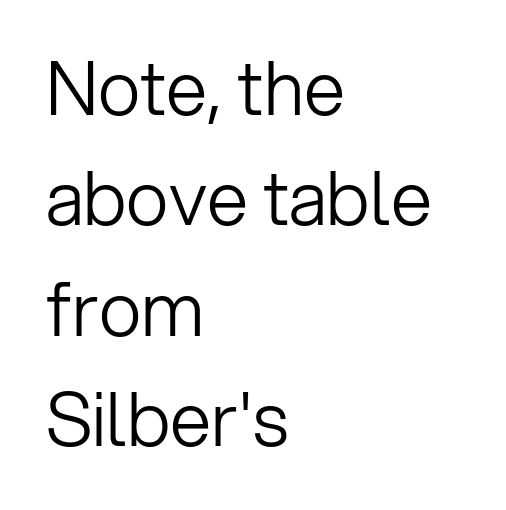
What's the leading like? Ordinary, nothing unusual. Here the designer chose a conventional face with non-uniform glyph widths. Here the glyphs are tracked normally, forming tight word shapes. Posture: upright roman. Weight: regular or lighter. Does the type have serifs? No, each stem ends abruptly.
